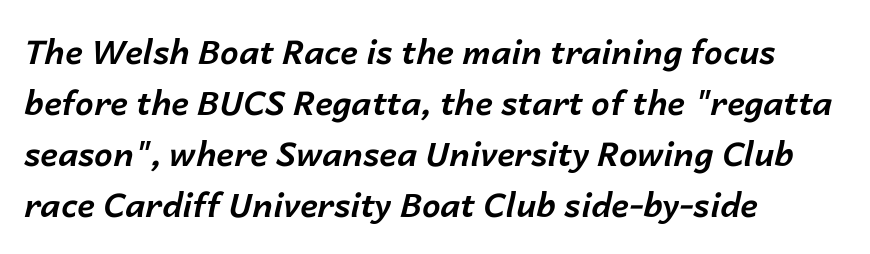
In terms of leading, this rendering sits right in the middle. A student would call this left alignment; a typographer would say flush left, rag right. The passage shown is emphatically bold. Any mark beneath the type? The region is blank. The passage shown is typed in a proportional face where columns would drift. The face used here has a pronounced slope to its letters.
